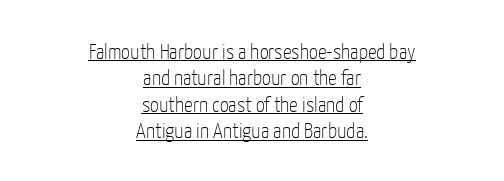
{"italic": "no", "bold": "no", "underline": "yes", "align": "center", "line_spacing_ratio": 1.2, "letter_spacing": "normal", "letter_spacing_em": 0.0, "glyph_px": 22}
